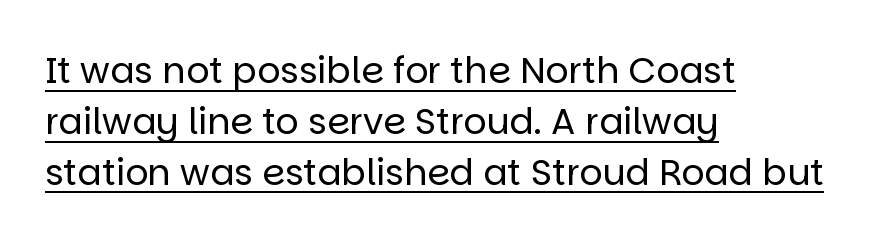
{"serif": "no", "italic": "no", "bold": "no", "weight": "regular", "width": "normal", "stroke_contrast": "low", "x_height": "large", "monospaced": "no", "underline": "yes", "align": "left", "line_spacing": "normal", "line_spacing_ratio": 1.41, "letter_spacing": "normal", "letter_spacing_em": 0.0, "glyph_px": 36}
